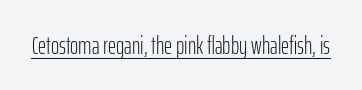
The image shows 25 px text type, upright; set normal letter spacing, underlined.
